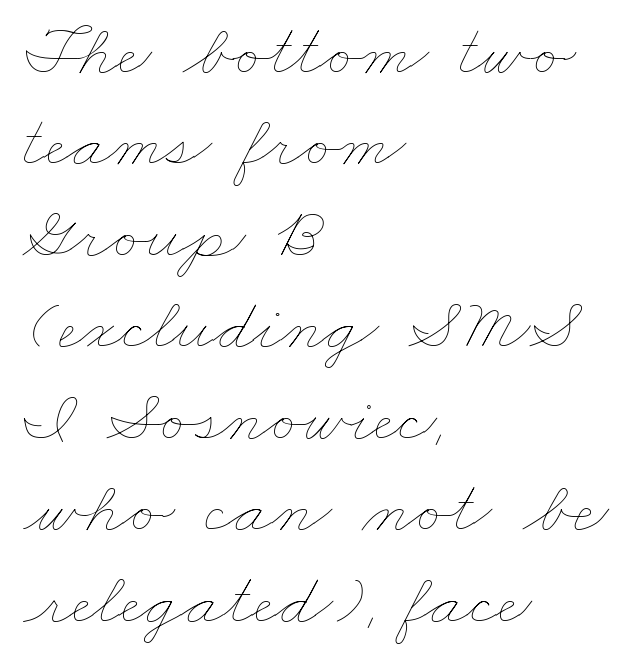
Q: Is the text bold? A: No.
Q: Is the text underlined? A: No.
Q: How is the paragraph aligned? A: Left-aligned.
Q: Is the spacing between letters normal or unusually wide? A: Normal.
Q: Width (condensed, normal, or wide)? A: Wide.
Q: Stroke contrast? A: Low.
Q: x-height? A: Small.
Q: Monospaced? A: No.
